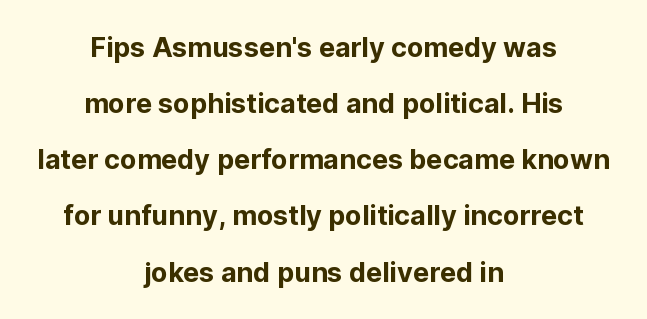
Every row of glyphs is offset so its center matches the block's center. The typography opts for an upright posture over an oblique one. Short note: letters normally spaced. Descenders are the only things crossing below the line. Each new line begins a long way beneath the previous one.
